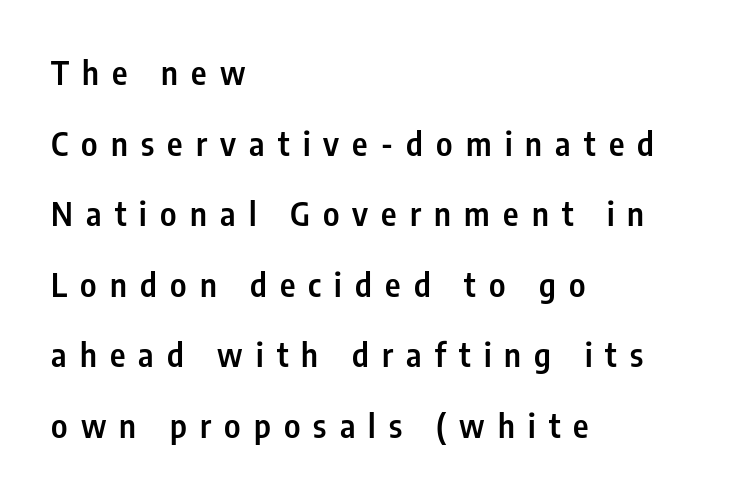
Q: Is the text bold? A: Semi-bold.
Q: Is the text italic (slanted)? A: No, it is upright.
Q: Is the typeface a serif or a sans-serif typeface? A: Sans-serif.
Q: Is the text underlined? A: No.
Q: How is the paragraph aligned? A: Left-aligned.
Q: Is the spacing between letters normal or unusually wide? A: Unusually wide.
Q: Is the spacing between lines tight, normal or loose? A: Loose.
Q: Width (condensed, normal, or wide)? A: Condensed.
Q: Stroke contrast? A: Low.
Q: x-height? A: Medium.
Q: Monospaced? A: No.
